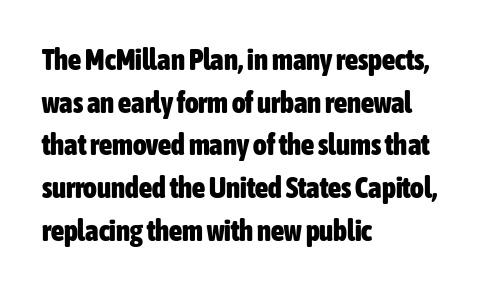
The image shows 29 px heavy, condensed sans-serif type, upright; set left-aligned, normal line spacing (1.47x), normal letter spacing, not underlined; low stroke contrast and a medium x-height.
